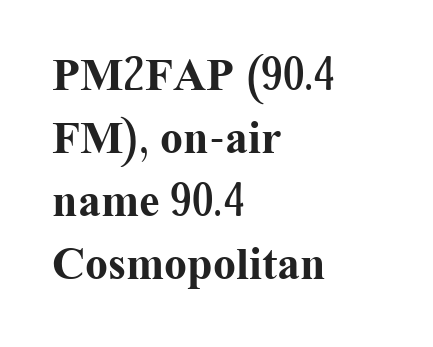
The image shows 46 px bold serif type, upright; set left-aligned, normal line spacing (1.37x), normal letter spacing, not underlined; medium stroke contrast and a medium x-height.
